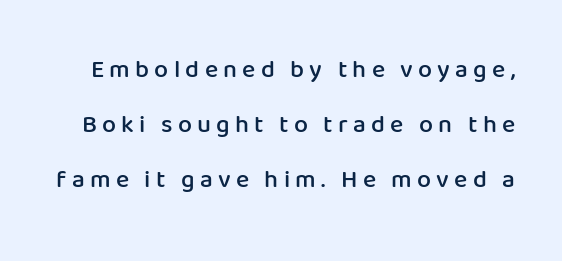
The image shows 25 px text type, upright; set loose line spacing (2.2x), unusually wide letter spacing (+0.21 em), not underlined.
